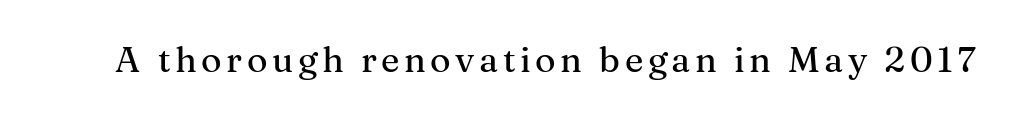
{"serif": "yes", "italic": "no", "width": "normal", "stroke_contrast": "medium", "x_height": "medium", "monospaced": "no", "underline": "no", "glyph_px": 35}
